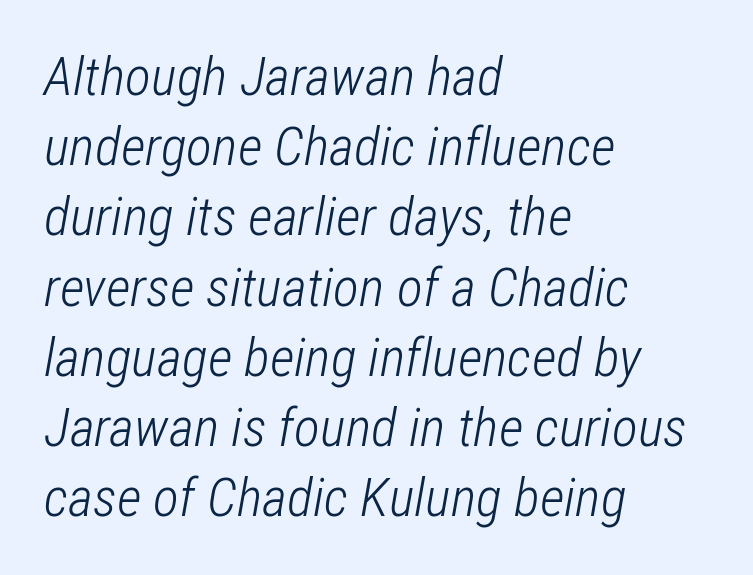
This sample has the flowing, uneven cadence of proportional lettering. Between one letter and the next there's only the usual sliver of space. Lines of text with bare space underneath. If you measured baseline to baseline, you'd find a middling distance.
